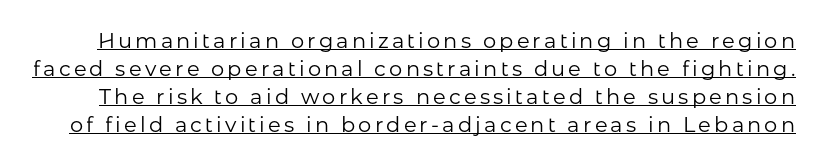
The image shows 21 px text type, upright; set normal line spacing (1.34x), underlined.
